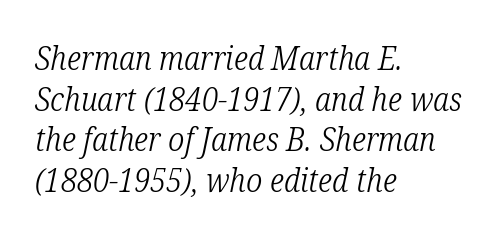
{"serif": "yes", "italic": "yes", "lean": "right", "slant_degrees": 12, "bold": "no", "weight": "light", "width": "condensed", "stroke_contrast": "low", "x_height": "medium", "monospaced": "no", "underline": "no", "align": "left", "line_spacing": "normal", "line_spacing_ratio": 1.27, "letter_spacing": "normal", "letter_spacing_em": 0.0, "glyph_px": 32}
